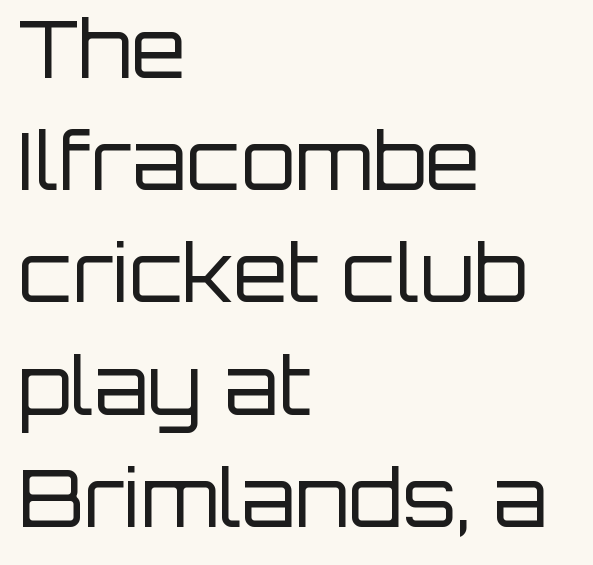
Q: Is the text bold? A: No.
Q: Is the text italic (slanted)? A: No, it is upright.
Q: Is the typeface a serif or a sans-serif typeface? A: Sans-serif.
Q: Is the text underlined? A: No.
Q: How is the paragraph aligned? A: Left-aligned.
Q: Is the spacing between letters normal or unusually wide? A: Normal.
Q: Is the spacing between lines tight, normal or loose? A: Normal.
Q: Width (condensed, normal, or wide)? A: Normal.
Q: Stroke contrast? A: Low.
Q: x-height? A: Large.
Q: Monospaced? A: No.
